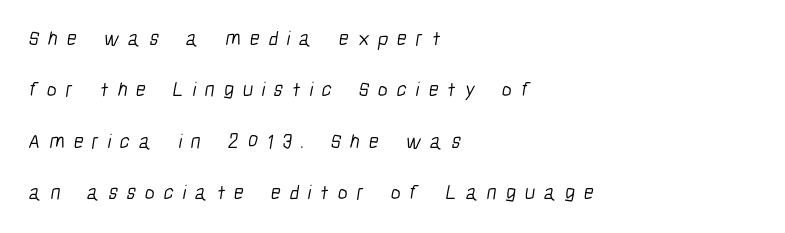
The image shows 21 px text type; set left-aligned, loose line spacing (2.45x), unusually wide letter spacing (+0.42 em), not underlined.
